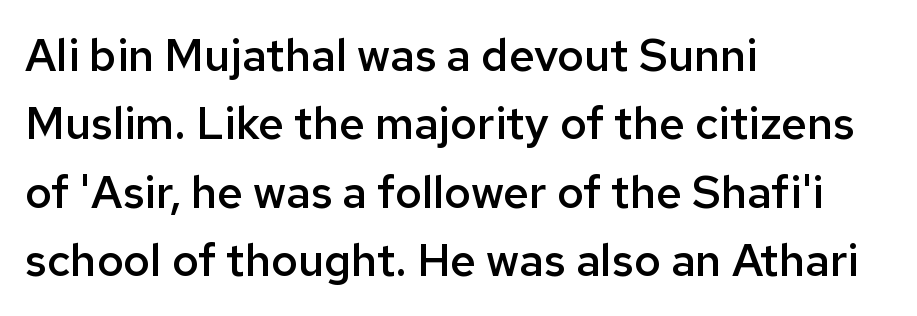
The image shows 45 px semibold sans-serif type, upright; set left-aligned, normal line spacing (1.52x), normal letter spacing, not underlined; low stroke contrast and a medium x-height.
